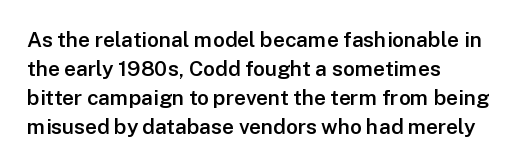
{"italic": "no", "bold": "semi", "underline": "no", "align": "left", "line_spacing": "normal", "line_spacing_ratio": 1.38, "letter_spacing": "normal", "letter_spacing_em": 0.0, "glyph_px": 21}
